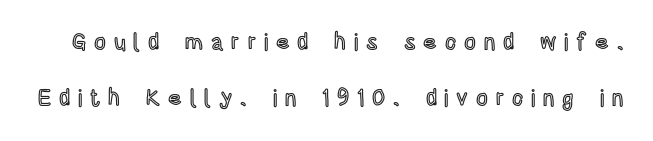
{"italic": "no", "underline": "no", "line_spacing": "loose", "line_spacing_ratio": 2.44, "letter_spacing": "wide", "letter_spacing_em": 0.34, "glyph_px": 23}
